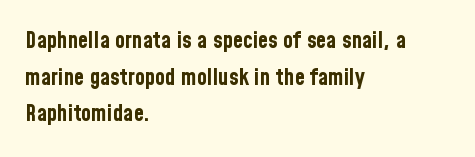
The image shows 23 px bold type, upright; set left-aligned, normal line spacing (1.59x), normal letter spacing, not underlined.
